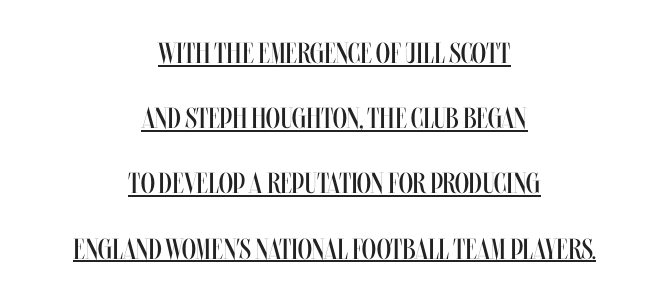
The image shows 29 px regular-weight, condensed type, upright; set centered, loose line spacing (2.25x), normal letter spacing, underlined; medium stroke contrast and a large x-height.
